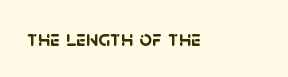
The image shows 22 px bold type; set left-aligned, normal letter spacing, not underlined.
